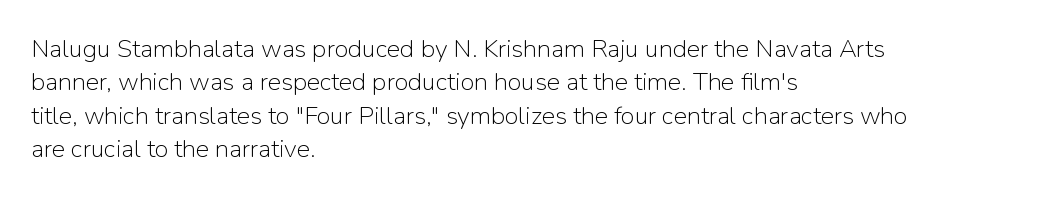
The image shows 25 px text type, upright; set left-aligned, normal line spacing (1.34x), normal letter spacing, not underlined.
